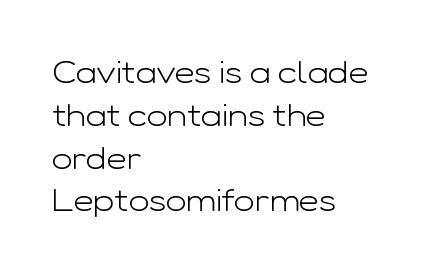
{"serif": "no", "italic": "no", "bold": "no", "weight": "light", "width": "wide", "stroke_contrast": "low", "x_height": "medium", "monospaced": "no", "underline": "no", "align": "left", "line_spacing": "normal", "line_spacing_ratio": 1.38, "letter_spacing": "normal", "letter_spacing_em": 0.0, "glyph_px": 31}
